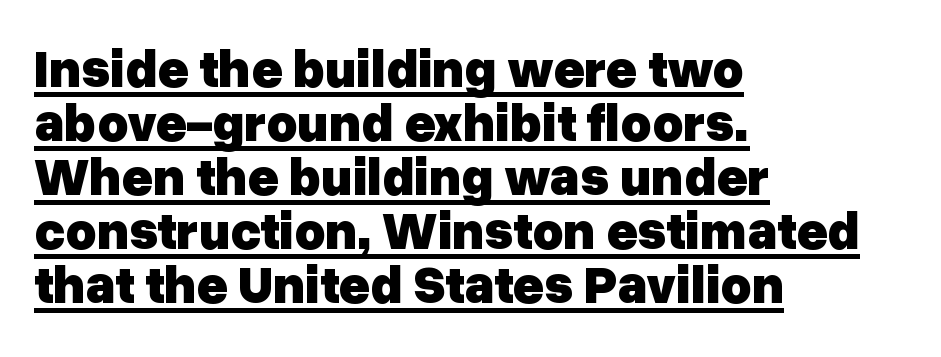
The image shows 53 px heavy sans-serif type, upright; set left-aligned, tight line spacing (1.02x), normal letter spacing, underlined; low stroke contrast and a medium x-height.
